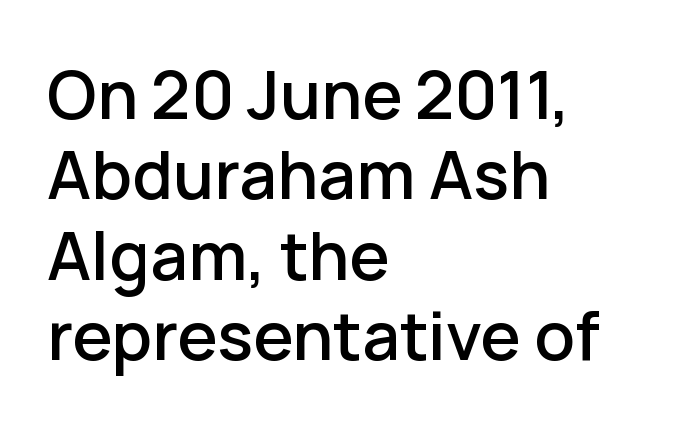
{"serif": "no", "italic": "no", "width": "normal", "stroke_contrast": "low", "x_height": "medium", "monospaced": "no", "underline": "no", "align": "left", "line_spacing_ratio": 1.2, "letter_spacing": "normal", "letter_spacing_em": 0.0, "glyph_px": 67}
